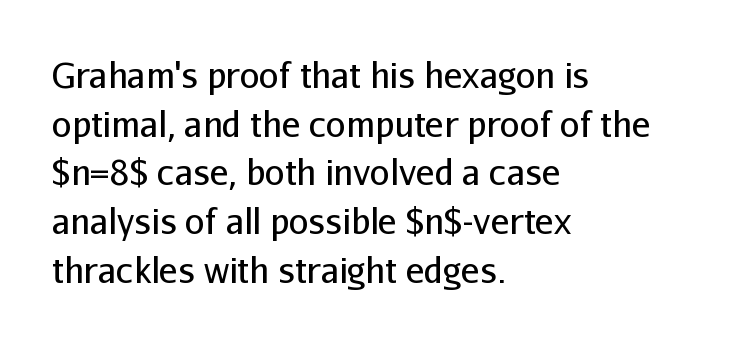
The image shows 35 px regular-weight sans-serif type, upright; set left-aligned, normal line spacing (1.39x), normal letter spacing, not underlined; low stroke contrast and a medium x-height.
